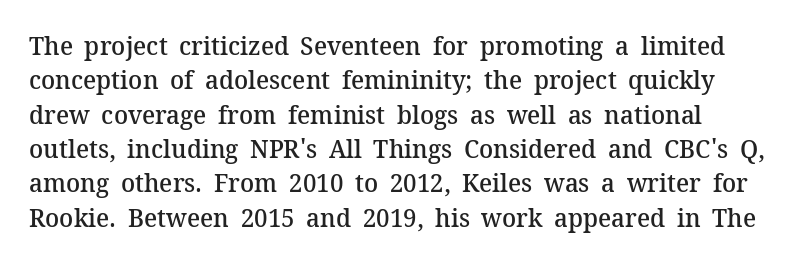
{"italic": "no", "bold": "semi", "underline": "no", "align": "left", "line_spacing": "normal", "line_spacing_ratio": 1.32, "letter_spacing": "normal", "letter_spacing_em": 0.0, "glyph_px": 26}
